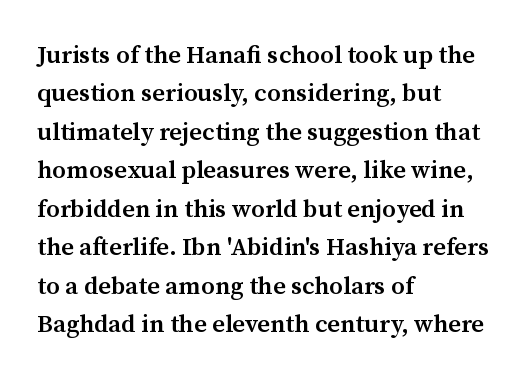
The image shows 25 px text type, upright; set left-aligned, normal line spacing (1.54x), normal letter spacing, not underlined.
